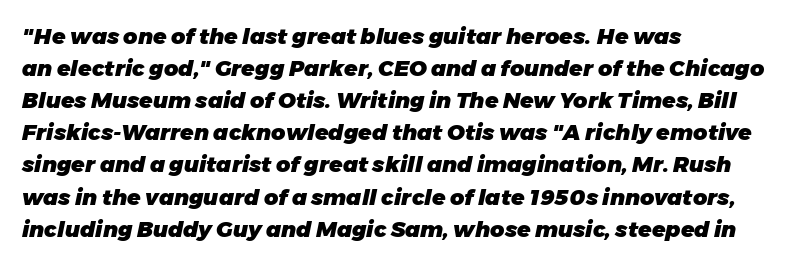
Q: Is the text bold? A: Yes.
Q: Is the text italic (slanted)? A: Yes, it leans right by about 11 degrees.
Q: Is the text underlined? A: No.
Q: How is the paragraph aligned? A: Left-aligned.
Q: Is the spacing between letters normal or unusually wide? A: Normal.
Q: Is the spacing between lines tight, normal or loose? A: Normal.
